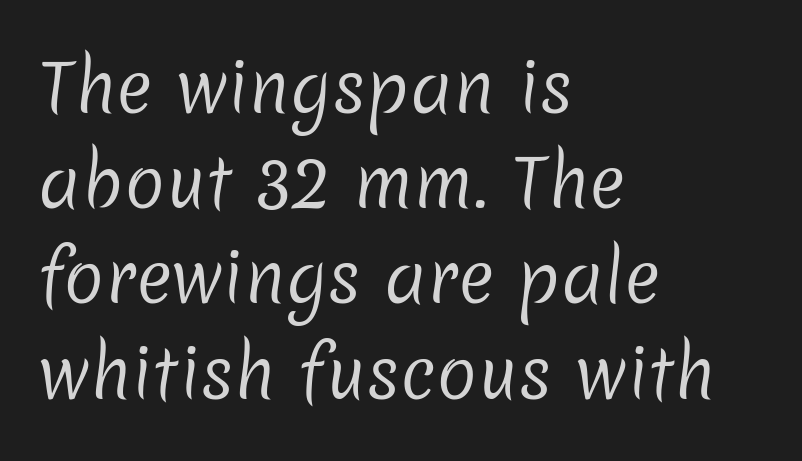
Q: Is the text bold? A: No.
Q: Is the typeface a serif or a sans-serif typeface? A: Sans-serif.
Q: Is the text underlined? A: No.
Q: How is the paragraph aligned? A: Left-aligned.
Q: Is the spacing between letters normal or unusually wide? A: Normal.
Q: Is the spacing between lines tight, normal or loose? A: Normal.
Q: Width (condensed, normal, or wide)? A: Normal.
Q: Stroke contrast? A: Low.
Q: x-height? A: Medium.
Q: Monospaced? A: No.
